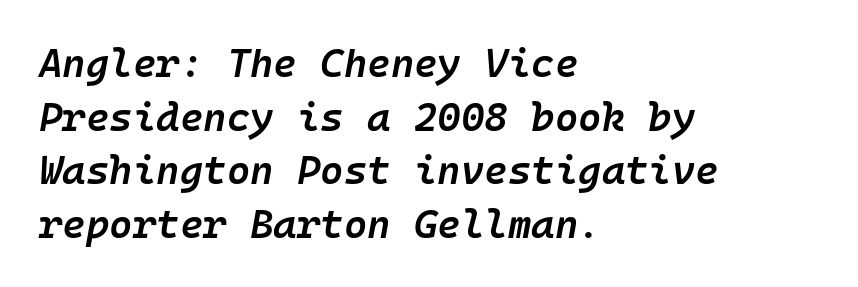
{"italic": "yes", "lean": "right", "slant_degrees": 10, "bold": "semi", "weight": "semibold", "width": "normal", "stroke_contrast": "low", "x_height": "medium", "underline": "no", "align": "left", "line_spacing": "normal", "line_spacing_ratio": 1.34, "letter_spacing": "normal", "letter_spacing_em": 0.0, "glyph_px": 40}
